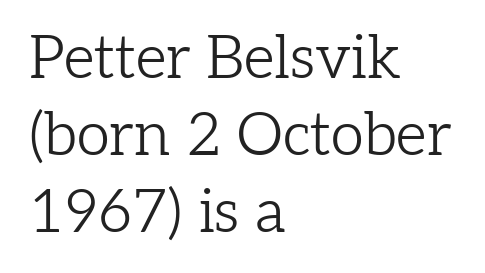
In terms of letterspacing, this is plain default setting. Ink coverage per letter is moderate at most. Examine the stroke ends and you'll spot serifs. Characters remain perfectly vertical along every line.
